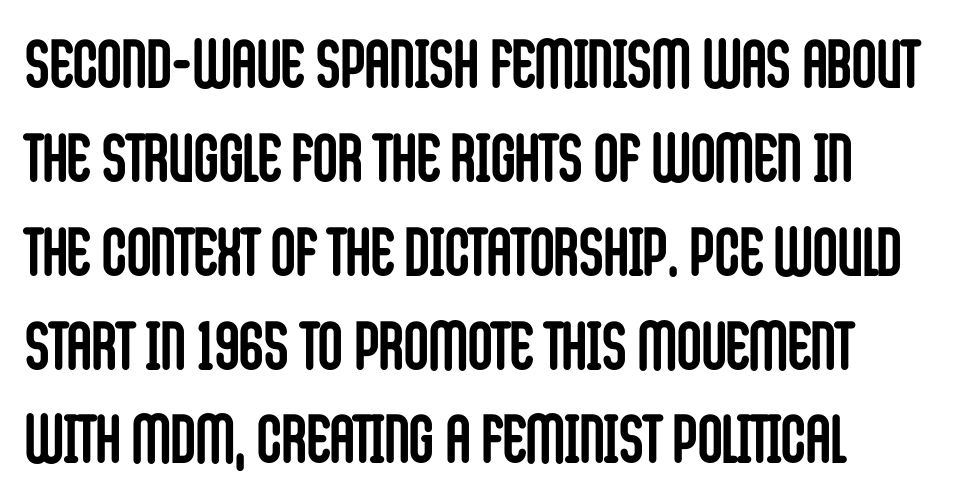
Q: Is the text bold? A: Yes.
Q: Is the text italic (slanted)? A: No, it is upright.
Q: Is the typeface a serif or a sans-serif typeface? A: Sans-serif.
Q: Is the text underlined? A: No.
Q: How is the paragraph aligned? A: Left-aligned.
Q: Is the spacing between letters normal or unusually wide? A: Normal.
Q: Is the spacing between lines tight, normal or loose? A: Normal.
Q: Width (condensed, normal, or wide)? A: Condensed.
Q: Stroke contrast? A: Low.
Q: x-height? A: Large.
Q: Monospaced? A: No.
